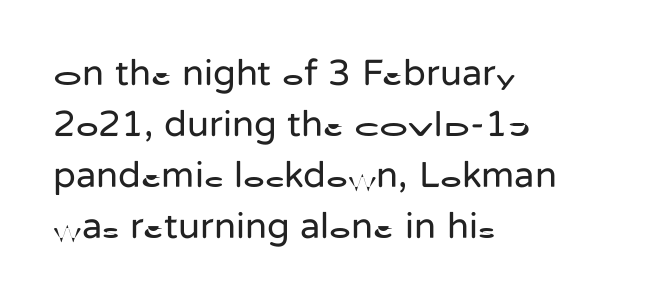
Characters follow at the spacing the type designer built in. Horizontal alignment here is leftward, the default for most running prose. The specimen reads as upright at a glance. Underlining? Definitely not there. Line spacing here is normal.
